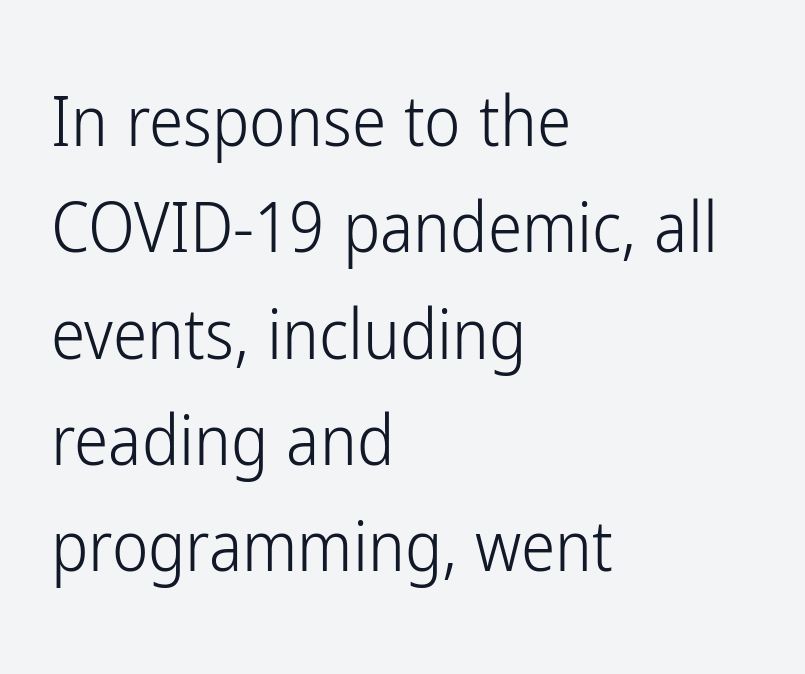
{"serif": "no", "italic": "no", "bold": "no", "weight": "light", "width": "condensed", "stroke_contrast": "low", "x_height": "medium", "monospaced": "no", "underline": "no", "align": "left", "line_spacing": "normal", "line_spacing_ratio": 1.54, "letter_spacing": "normal", "letter_spacing_em": 0.0, "glyph_px": 69}
